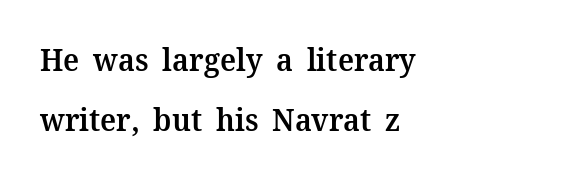
Lines of text with bare space underneath. You could fit nearly another row in the gap between these rows. Which margin do the lines hug? The left one — the right edge is uneven. This rendering leaves character spacing at its baseline value. Proportional: the letters do not fall into vertical columns. The letters stand straight up with perfectly vertical stems.
